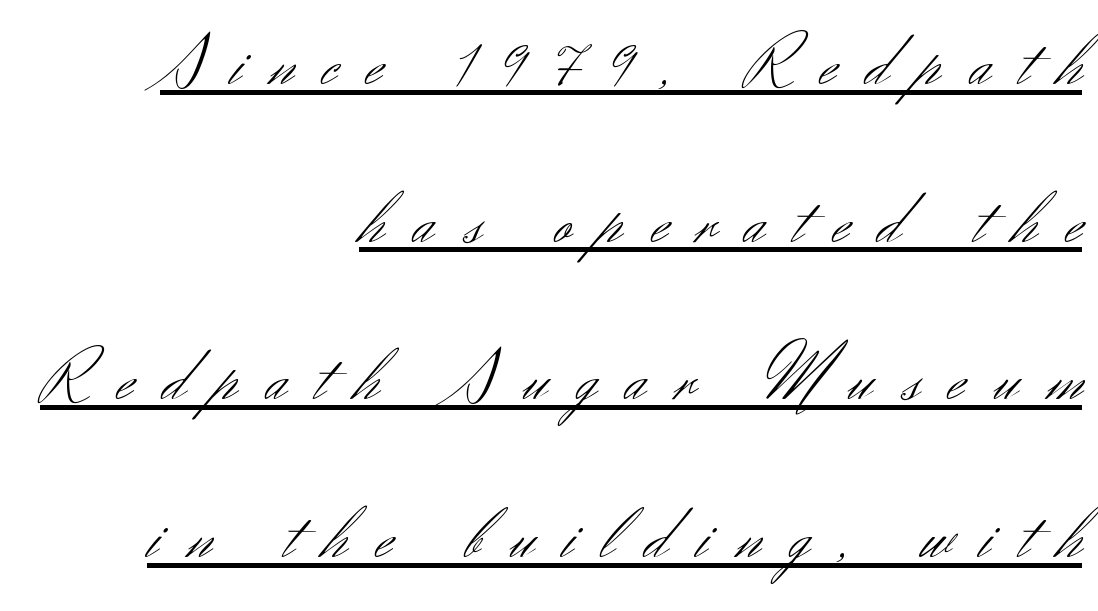
The image shows 72 px light sans-serif type; set right-aligned, loose line spacing (2.19x), unusually wide letter spacing (+0.4 em), underlined; medium stroke contrast and a small x-height.
